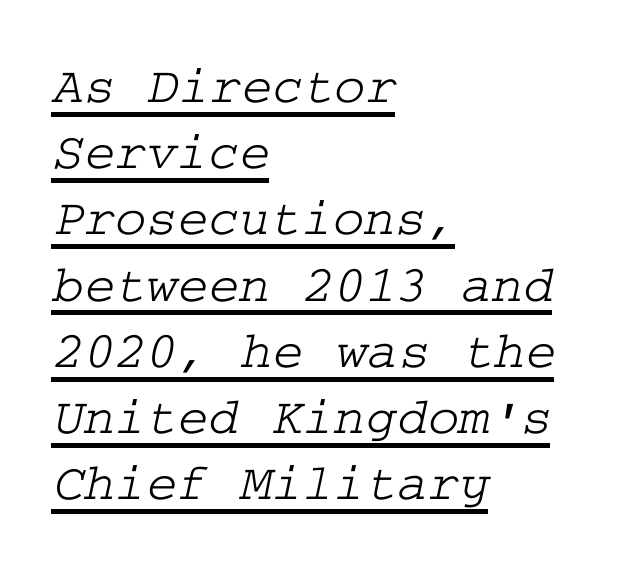
The image shows 53 px wide serif type; set left-aligned, normal line spacing (1.25x), normal letter spacing, underlined; low stroke contrast and a medium x-height.
